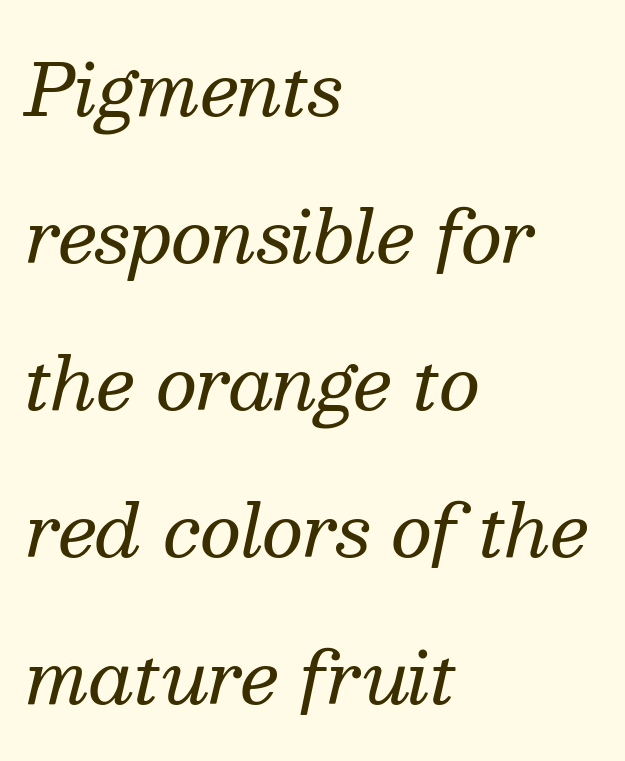
Q: Is the text bold? A: No.
Q: Is the text italic (slanted)? A: Yes, it leans right by about 13 degrees.
Q: Is the typeface a serif or a sans-serif typeface? A: Serif.
Q: Is the text underlined? A: No.
Q: How is the paragraph aligned? A: Left-aligned.
Q: Is the spacing between letters normal or unusually wide? A: Normal.
Q: Is the spacing between lines tight, normal or loose? A: Loose.
Q: Width (condensed, normal, or wide)? A: Normal.
Q: Stroke contrast? A: Medium.
Q: x-height? A: Medium.
Q: Monospaced? A: No.
